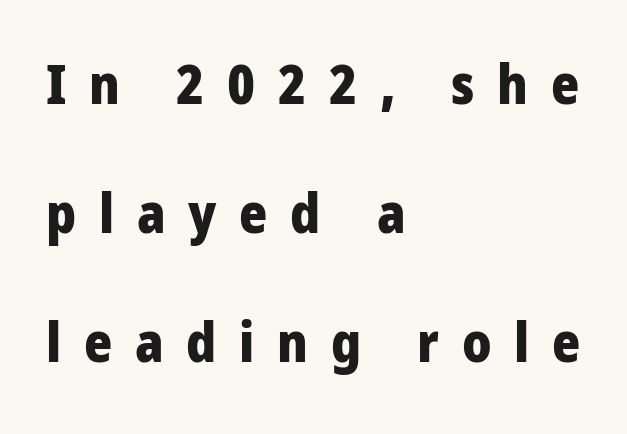
The image shows 54 px heavy sans-serif type, upright; set left-aligned, loose line spacing (2.39x), unusually wide letter spacing (+0.42 em), not underlined; low stroke contrast and a medium x-height.
